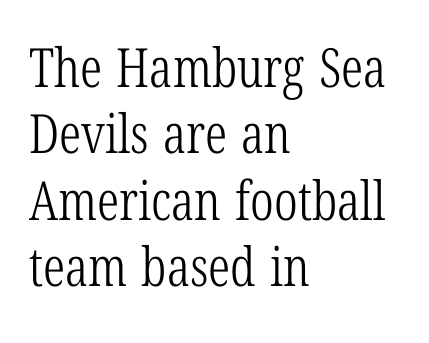
The image shows 54 px light, condensed serif type; set left-aligned, line spacing 1.23x, normal letter spacing, not underlined; low stroke contrast and a medium x-height.
